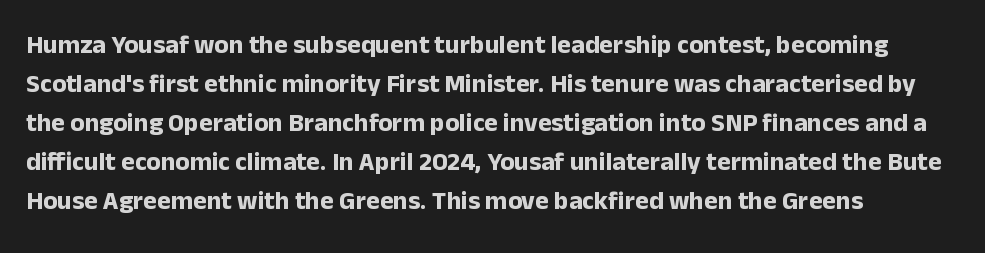
The image shows 26 px bold type, upright; set left-aligned, normal line spacing (1.5x), normal letter spacing, not underlined.
